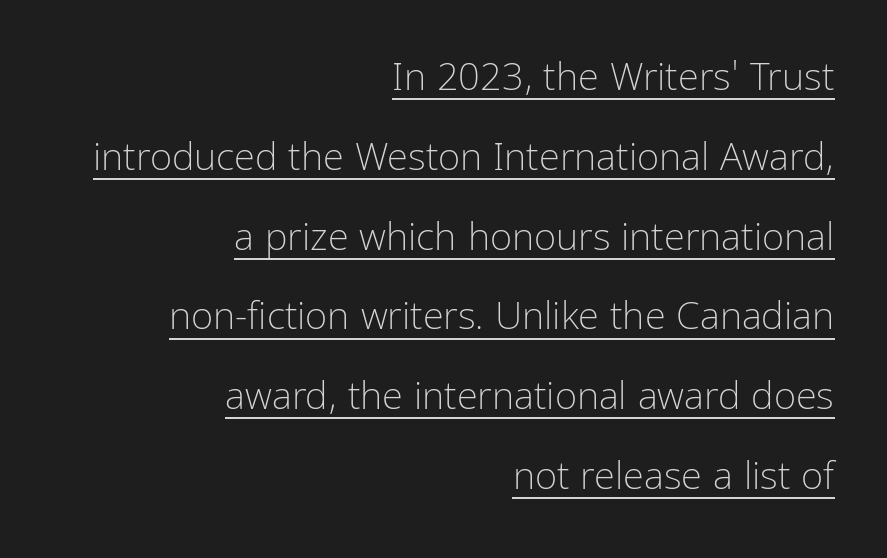
This sample has the flowing, uneven cadence of proportional lettering. Each new line begins a long way beneath the previous one. Leftover space on each line is placed entirely before the opening word. This rendering leaves character spacing at its baseline value. Students, observe the line beneath the letters — that is underlining.
